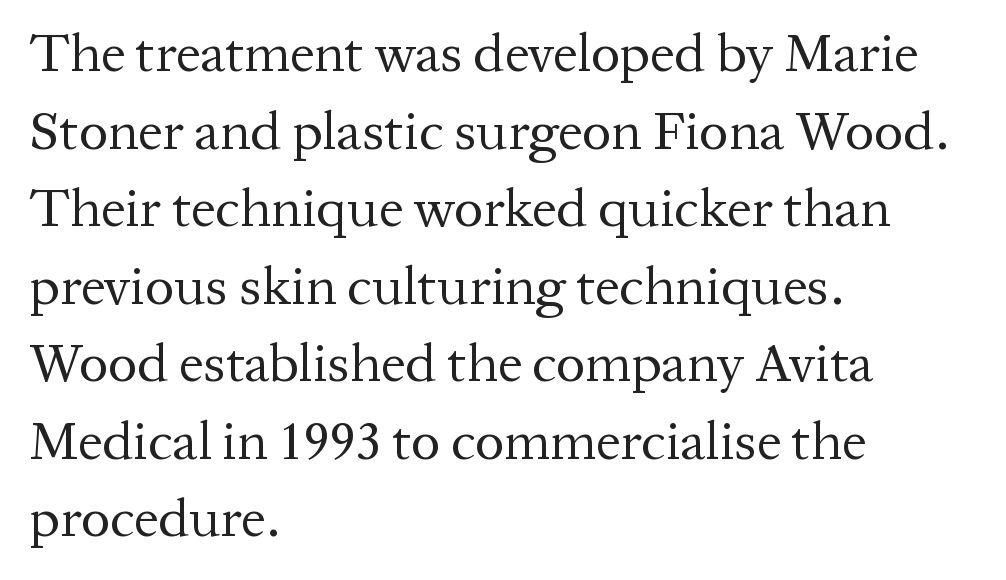
Every stem runs plumb, perpendicular to the baseline. Are there feet on the stems? There are — it's a serif. The rendering uses natural spacing where letterforms have individual widths. Each line starts at the same left margin while the right side varies.
